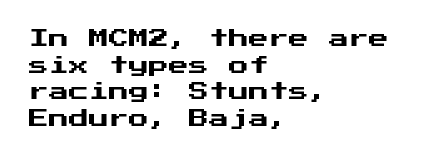
Q: Is the text italic (slanted)? A: No, it is upright.
Q: Is the text underlined? A: No.
Q: How is the paragraph aligned? A: Left-aligned.
Q: Is the spacing between letters normal or unusually wide? A: Normal.
Q: Is the spacing between lines tight, normal or loose? A: Normal.
